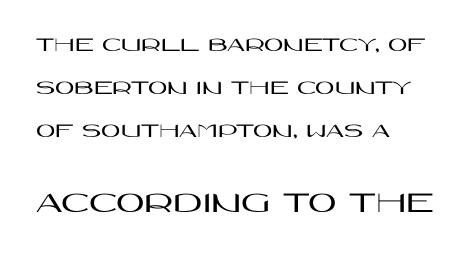
Q: Is the text italic (slanted)? A: No, it is upright.
Q: Is the typeface a serif or a sans-serif typeface? A: Sans-serif.
Q: Is the text underlined? A: No.
Q: How is the paragraph aligned? A: Left-aligned.
Q: Is the spacing between letters normal or unusually wide? A: Normal.
Q: Is the spacing between lines tight, normal or loose? A: Loose.
Q: Which block of text is set in a larger size, the first (top) or the second (bottom)? A: The second (bottom) one.
Q: Width (condensed, normal, or wide)? A: Wide.
Q: Stroke contrast? A: High.
Q: x-height? A: Large.
Q: Monospaced? A: No.
